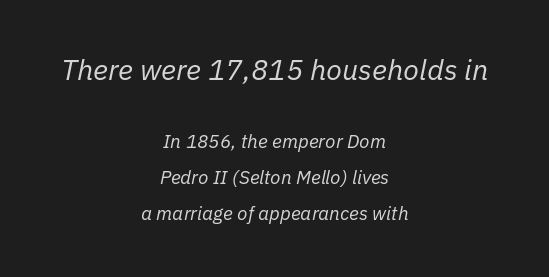
This sample has the flowing, uneven cadence of proportional lettering. Between these two stacked blocks, the higher one wins on size. Plain, unruled lines of type. Is this a heavy cut? Hardly; it is regular or lighter. Notice how the stems are inclined rather than vertical — that's the hallmark of italics.
